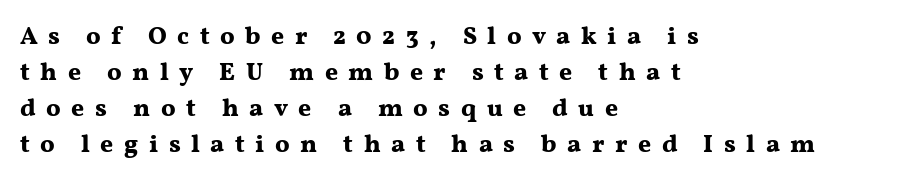
Honestly, the row spacing looks completely unremarkable. Look at the tracking — it's clearly loosened, letters drifting apart. This is heavy type, rendered in bold. A roman cut, with each character standing at attention.
